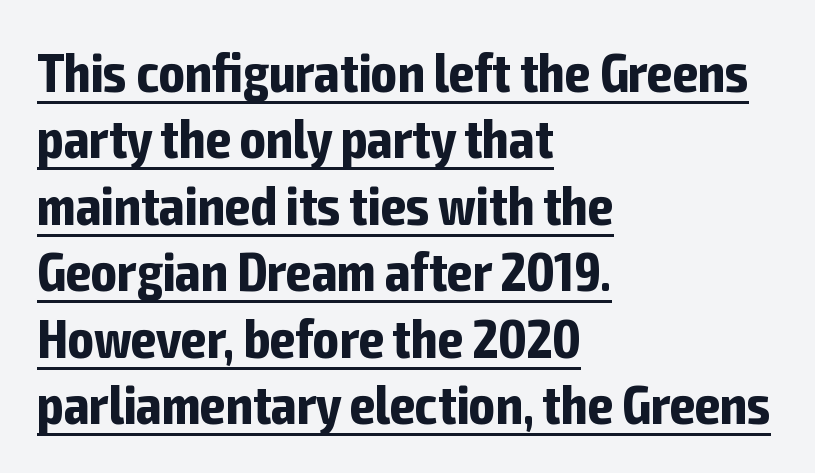
The image shows 54 px bold, condensed sans-serif type, upright; set left-aligned, line spacing 1.23x, normal letter spacing, underlined; low stroke contrast and a medium x-height.
